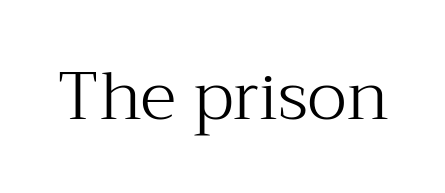
{"serif": "yes", "italic": "no", "bold": "no", "weight": "light", "width": "normal", "stroke_contrast": "medium", "x_height": "medium", "monospaced": "no", "underline": "no", "letter_spacing": "normal", "letter_spacing_em": 0.0, "glyph_px": 67}
